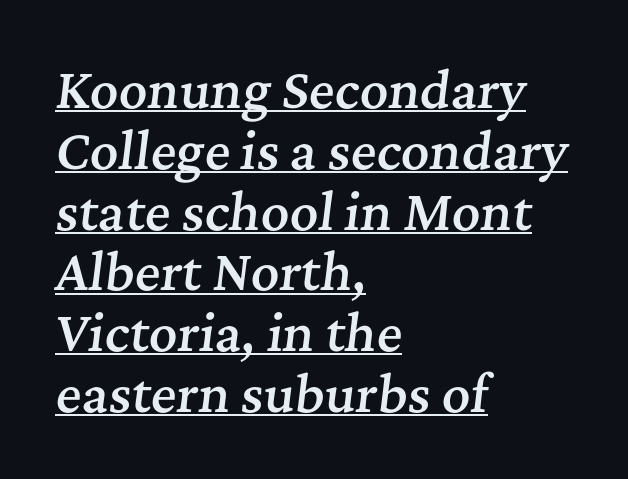
Notice how the stems are inclined rather than vertical — that's the hallmark of italics. Each letter keeps its own natural width here, so spacing adapts to shape. The face used here appears with an underline applied. The type family on display is of the serif kind.
